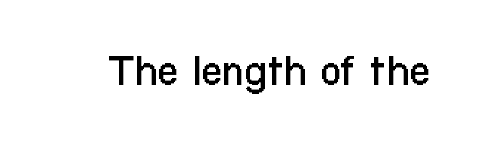
Q: Is the text bold? A: No.
Q: Is the text italic (slanted)? A: No, it is upright.
Q: Is the typeface a serif or a sans-serif typeface? A: Sans-serif.
Q: Is the text underlined? A: No.
Q: Is the spacing between letters normal or unusually wide? A: Normal.
Q: Width (condensed, normal, or wide)? A: Condensed.
Q: Stroke contrast? A: Low.
Q: x-height? A: Medium.
Q: Monospaced? A: No.
